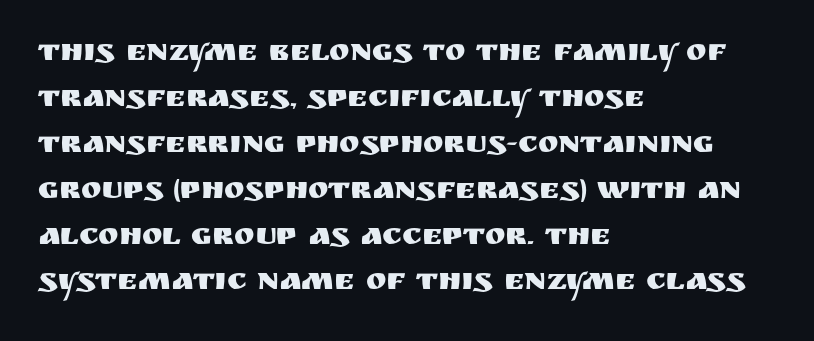
{"serif": "no", "italic": "no", "width": "normal", "stroke_contrast": "medium", "x_height": "large", "monospaced": "no", "underline": "no", "align": "left", "line_spacing": "normal", "line_spacing_ratio": 1.48, "letter_spacing": "normal", "letter_spacing_em": 0.0, "glyph_px": 31}
